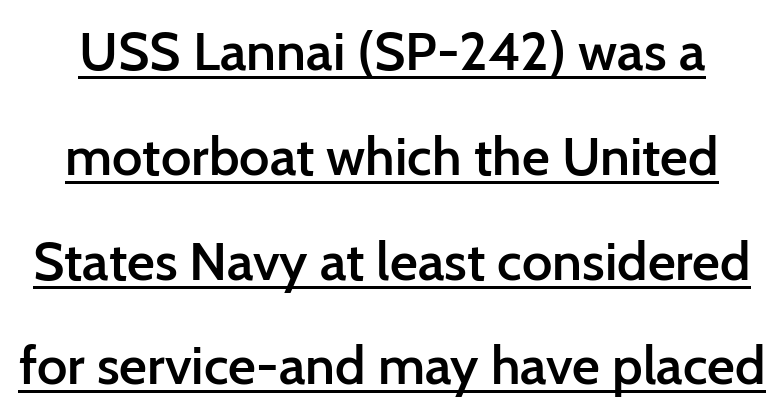
{"serif": "no", "italic": "no", "bold": "semi", "weight": "semibold", "width": "normal", "stroke_contrast": "low", "x_height": "medium", "monospaced": "no", "underline": "yes", "line_spacing": "loose", "line_spacing_ratio": 1.94, "letter_spacing": "normal", "letter_spacing_em": 0.0, "glyph_px": 54}
